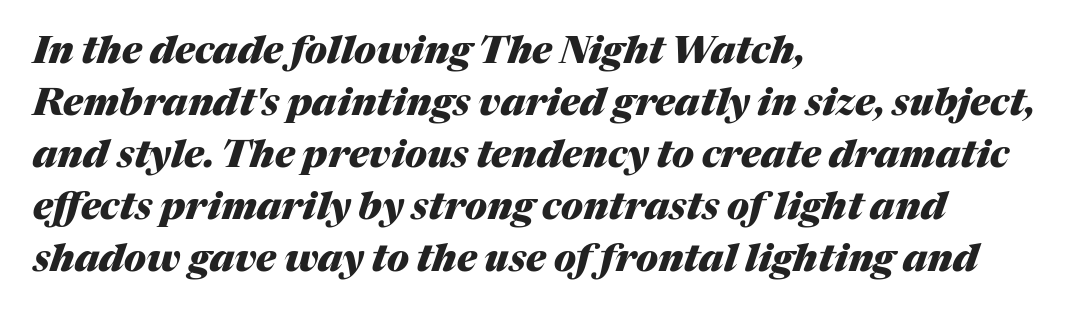
The image shows 38 px heavy type, italic (leaning right); set left-aligned, normal line spacing (1.37x), normal letter spacing, not underlined; medium stroke contrast and a medium x-height.
